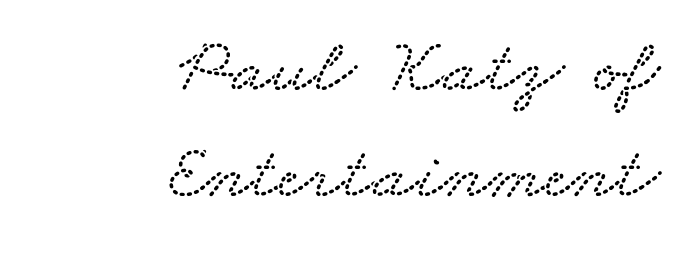
Q: Is the text underlined? A: No.
Q: How is the paragraph aligned? A: Right-aligned.
Q: Is the spacing between letters normal or unusually wide? A: Normal.
Q: Is the spacing between lines tight, normal or loose? A: Normal.
Q: Width (condensed, normal, or wide)? A: Wide.
Q: Stroke contrast? A: Low.
Q: x-height? A: Small.
Q: Monospaced? A: No.
